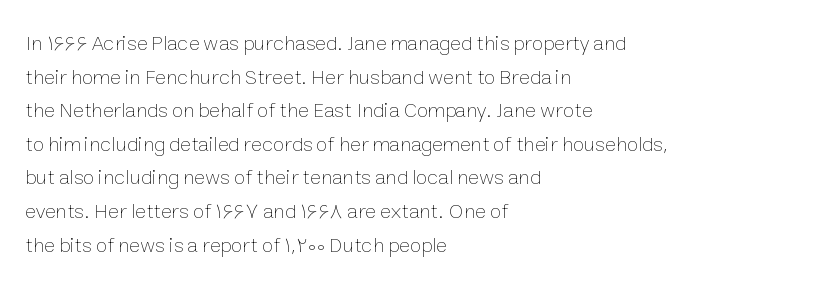
{"italic": "no", "bold": "no", "underline": "no", "align": "left", "line_spacing": "normal", "line_spacing_ratio": 1.6, "letter_spacing": "normal", "letter_spacing_em": 0.0, "glyph_px": 21}
